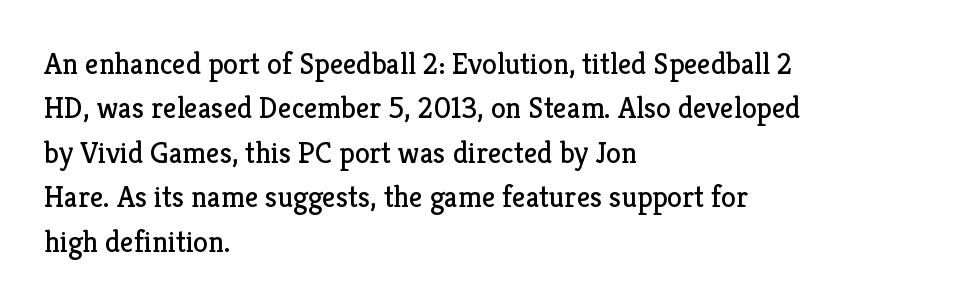
{"serif": "yes", "italic": "no", "bold": "no", "weight": "regular", "width": "normal", "stroke_contrast": "low", "x_height": "medium", "monospaced": "no", "underline": "no", "align": "left", "line_spacing": "normal", "line_spacing_ratio": 1.48, "letter_spacing": "normal", "letter_spacing_em": 0.0, "glyph_px": 30}
